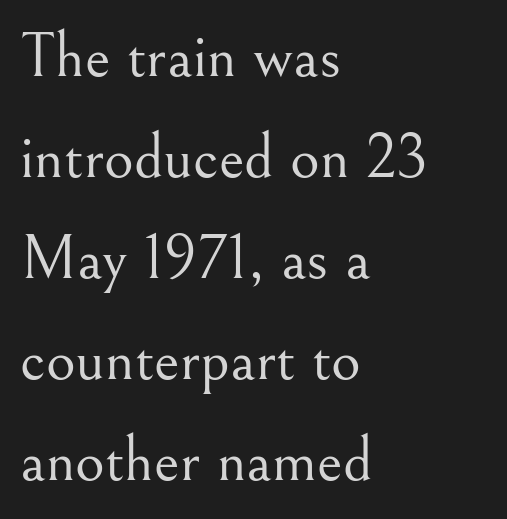
{"serif": "yes", "italic": "no", "bold": "no", "weight": "light", "width": "normal", "stroke_contrast": "medium", "x_height": "small", "monospaced": "no", "underline": "no", "align": "left", "line_spacing": "normal", "line_spacing_ratio": 1.58, "letter_spacing": "normal", "letter_spacing_em": 0.0, "glyph_px": 64}
